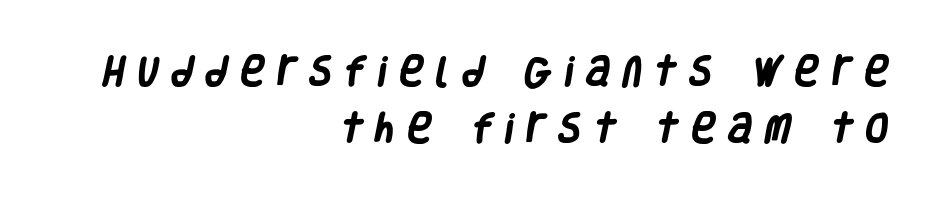
Here the designer chose a conventional face with non-uniform glyph widths. The glyphs in this specimen are sans serif. I'd describe the lettering as bold — thick and assertive. Descender tails drop into unmarked territory. Typeset ragged left — the right edge is the straight one.
